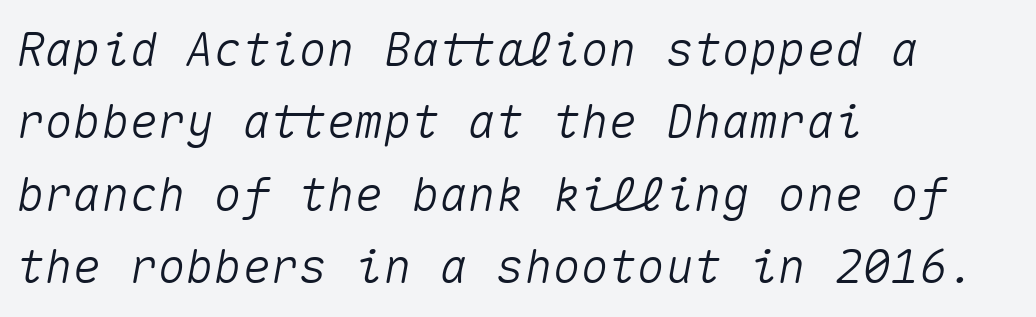
Words float on clear page, feet unadorned. Italic: yes, the glyphs are oblique. How are the letters spaced? Ordinarily, with no added tracking. The letters march in equal steps, a hallmark of fixed-pitch type.
